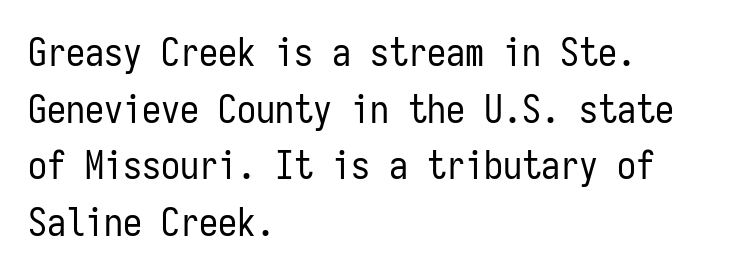
{"serif": "no", "italic": "no", "bold": "no", "weight": "regular", "width": "condensed", "stroke_contrast": "low", "x_height": "medium", "monospaced": "yes", "underline": "no", "align": "left", "line_spacing": "normal", "line_spacing_ratio": 1.49, "letter_spacing": "normal", "letter_spacing_em": 0.0, "glyph_px": 38}
